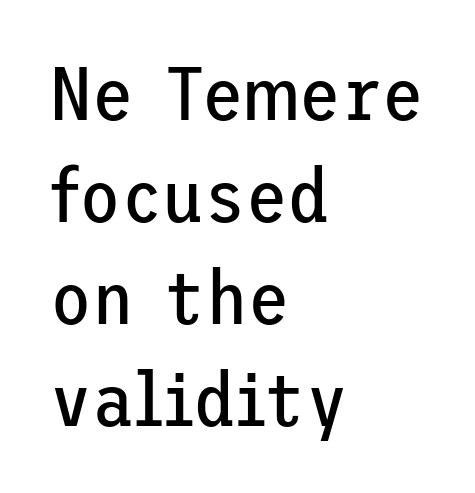
The image shows 76 px regular-weight sans-serif type, upright; set left-aligned, normal line spacing (1.34x), normal letter spacing, not underlined; low stroke contrast and a medium x-height.
